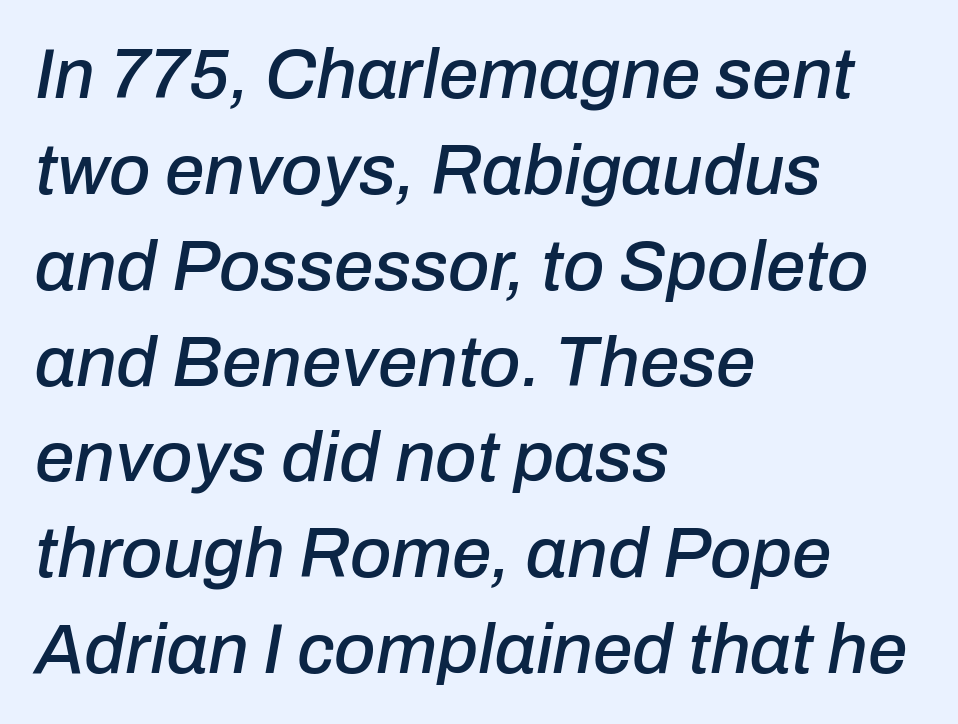
The image shows 71 px text type, italic (leaning right); set left-aligned, normal line spacing (1.35x), normal letter spacing, not underlined; low stroke contrast and a medium x-height.
